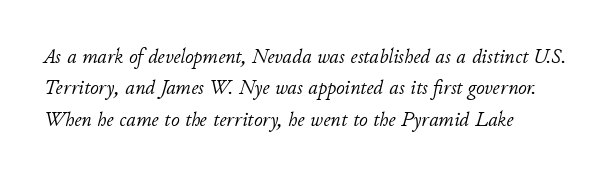
Nothing unusual about the tracking: characters are spaced as the font intends. Line beginnings align vertically; line endings do not. Each stroke keeps to a modest, everyday thickness or less. The text carries the slant typical of an italic or oblique font.
